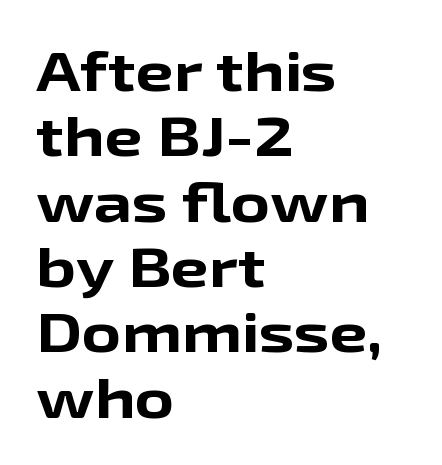
Q: Is the text bold? A: Yes.
Q: Is the text italic (slanted)? A: No, it is upright.
Q: Is the typeface a serif or a sans-serif typeface? A: Sans-serif.
Q: Is the text underlined? A: No.
Q: How is the paragraph aligned? A: Left-aligned.
Q: Is the spacing between letters normal or unusually wide? A: Normal.
Q: Width (condensed, normal, or wide)? A: Wide.
Q: Stroke contrast? A: Low.
Q: x-height? A: Medium.
Q: Monospaced? A: No.
